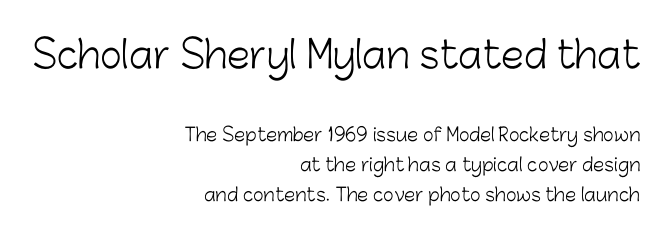
{"serif": "no", "italic": "no", "bold": "no", "weight": "light", "width": "normal", "stroke_contrast": "low", "x_height": "medium", "monospaced": "no", "underline": "no", "align": "right", "line_spacing": "normal", "line_spacing_ratio": 1.68, "letter_spacing": "normal", "letter_spacing_em": 0.0, "larger_block": "first", "size_ratio": 2.06, "glyph_px": 37}
